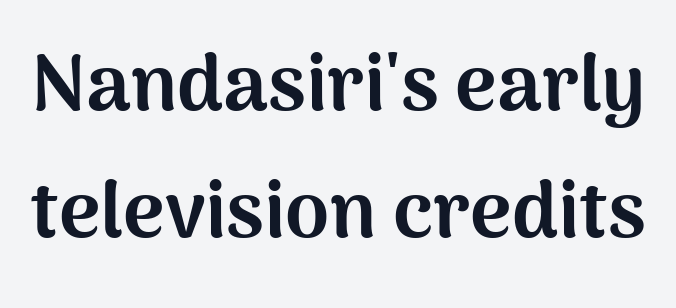
Q: Is the text bold? A: Yes.
Q: Is the text italic (slanted)? A: No, it is upright.
Q: Is the typeface a serif or a sans-serif typeface? A: Sans-serif.
Q: Is the text underlined? A: No.
Q: Is the spacing between letters normal or unusually wide? A: Normal.
Q: Is the spacing between lines tight, normal or loose? A: Normal.
Q: Width (condensed, normal, or wide)? A: Normal.
Q: Stroke contrast? A: Medium.
Q: x-height? A: Medium.
Q: Monospaced? A: No.
